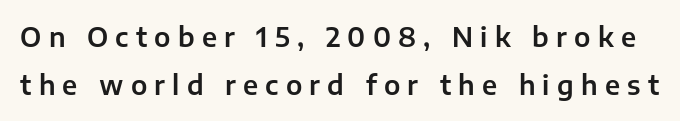
{"italic": "no", "underline": "no", "line_spacing_ratio": 1.84, "letter_spacing": "wide", "letter_spacing_em": 0.28, "glyph_px": 26}
